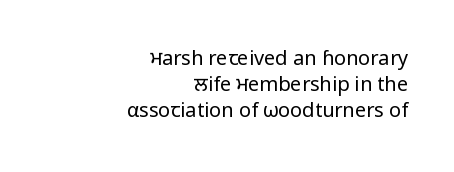
{"italic": "no", "bold": "no", "underline": "no", "align": "right", "line_spacing": "normal", "line_spacing_ratio": 1.3, "letter_spacing": "normal", "letter_spacing_em": 0.0, "glyph_px": 20}
